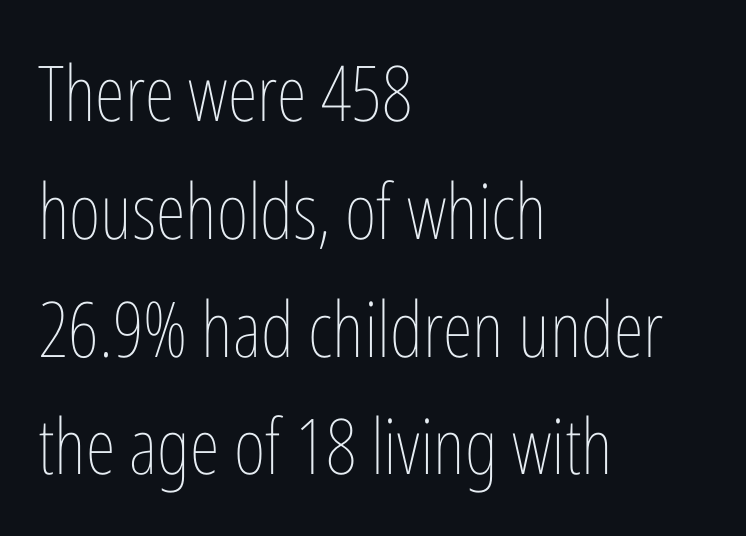
The image shows 77 px thin, condensed type, upright; set left-aligned, normal line spacing (1.53x), normal letter spacing, not underlined; low stroke contrast and a medium x-height.
